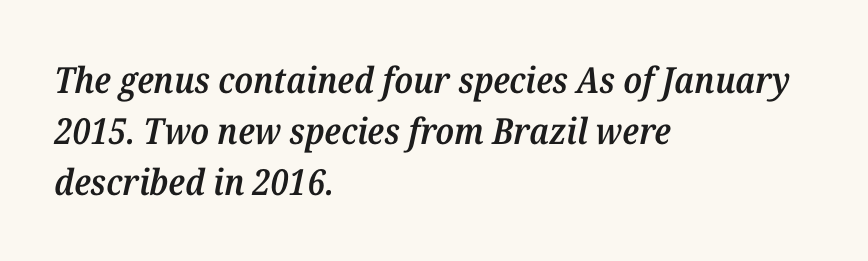
The horizontal fit of the characters is conventional and even. Look at the stroke-to-counter ratio: somewhat heavy, a semibold. Each row of text sits above clean, open space. Is this a fixed-width face? No — the glyphs have proportional, varying widths.
